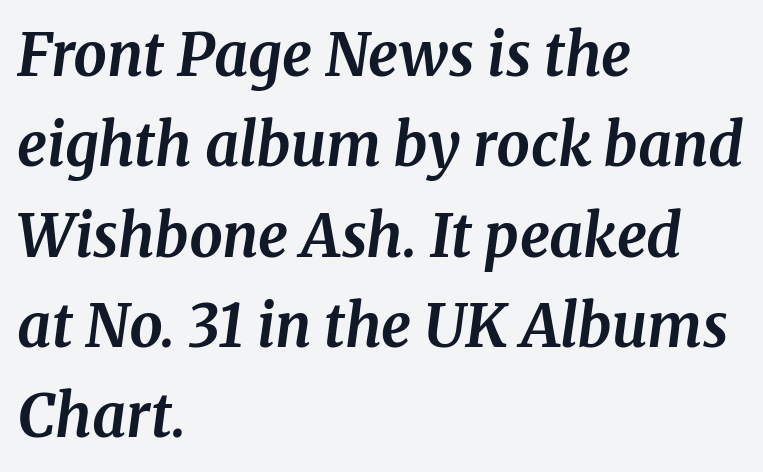
The image shows 59 px bold serif type, italic (leaning right); set left-aligned, normal line spacing (1.53x), normal letter spacing, not underlined; medium stroke contrast and a medium x-height.
